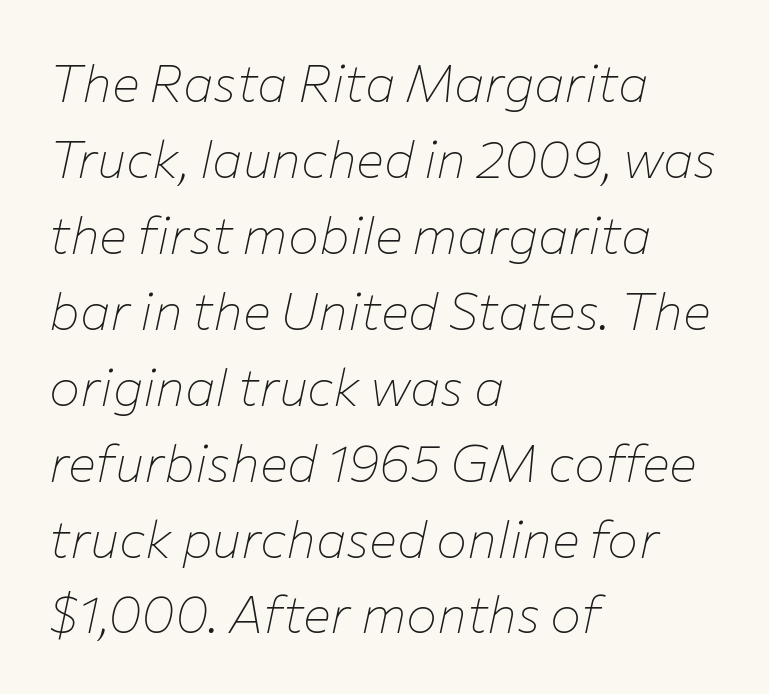
The image shows 52 px thin type, italic (leaning right); set left-aligned, normal line spacing (1.46x), normal letter spacing, not underlined; low stroke contrast and a medium x-height.
